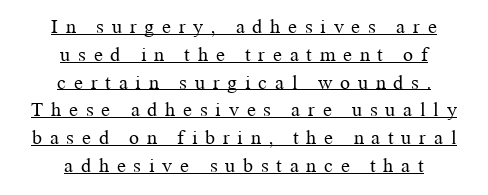
The image shows 20 px text type, upright; set centered, normal line spacing (1.39x), unusually wide letter spacing (+0.39 em), underlined.
